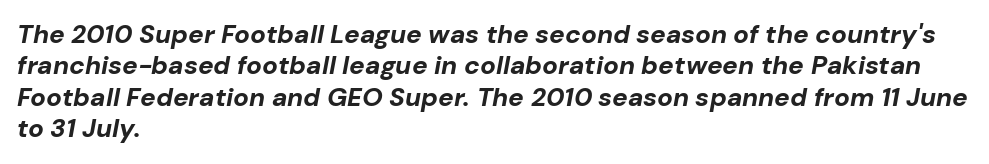
The image shows 26 px bold type, italic (leaning right); set left-aligned, line spacing 1.21x, normal letter spacing, not underlined.
